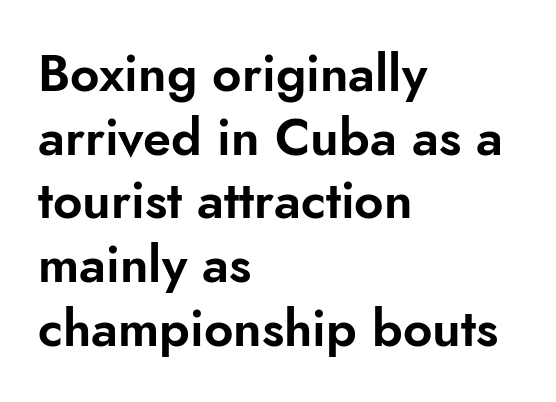
Stroke terminals: plain, sans-serif. No extra tracking has been applied to these lines. A typesetter would call this leading conventional body-copy spacing. This sample is left-justified, so line endings fall wherever the words run out. Only glyphs here, with clear space below each row. The passage shown is typed in a proportional face where columns would drift.
